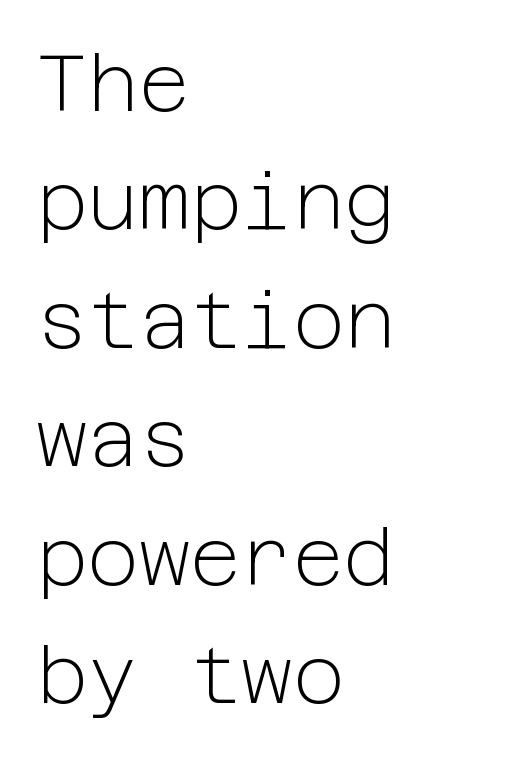
Q: Is the text bold? A: No.
Q: Is the text italic (slanted)? A: No, it is upright.
Q: Is the typeface a serif or a sans-serif typeface? A: Sans-serif.
Q: Is the text underlined? A: No.
Q: How is the paragraph aligned? A: Left-aligned.
Q: Is the spacing between letters normal or unusually wide? A: Normal.
Q: Is the spacing between lines tight, normal or loose? A: Normal.
Q: Width (condensed, normal, or wide)? A: Normal.
Q: Stroke contrast? A: Low.
Q: x-height? A: Medium.
